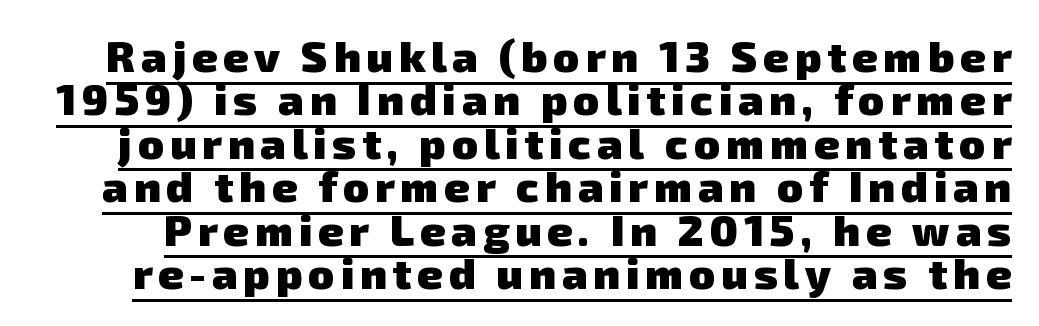
{"serif": "no", "bold": "yes", "weight": "heavy", "width": "normal", "stroke_contrast": "low", "x_height": "medium", "monospaced": "no", "underline": "yes", "line_spacing": "tight", "line_spacing_ratio": 1.01, "glyph_px": 43}
